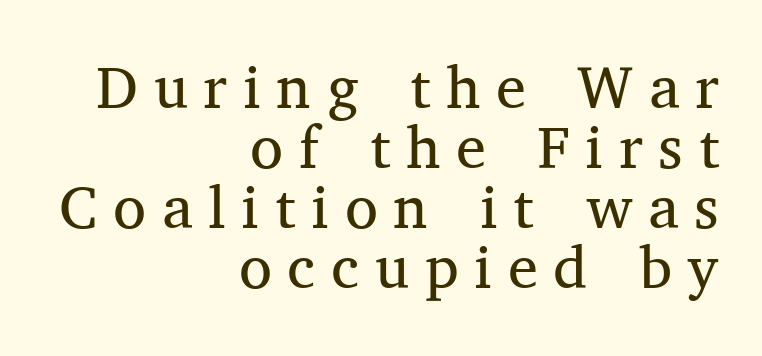
Notice how the passage keeps a crisp vertical edge on the right only. The words here are not underlined. This reads as an unemphasized weight, regular at the heaviest. Compared with typical body copy, the letter spacing here is much looser.
